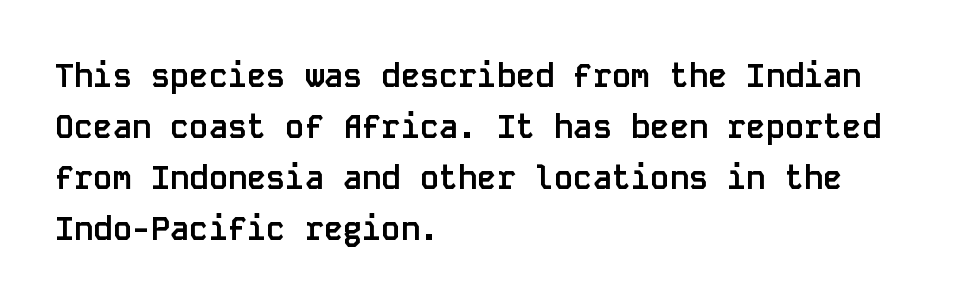
{"serif": "no", "italic": "no", "bold": "yes", "weight": "semibold", "width": "normal", "stroke_contrast": "low", "x_height": "large", "monospaced": "yes", "underline": "no", "align": "left", "line_spacing": "normal", "line_spacing_ratio": 1.59, "letter_spacing": "normal", "letter_spacing_em": 0.0, "glyph_px": 32}
